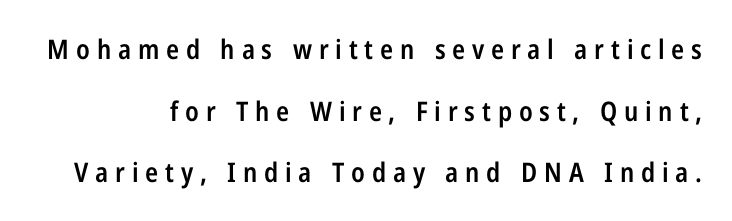
{"italic": "no", "bold": "semi", "underline": "no", "line_spacing": "loose", "line_spacing_ratio": 2.28, "letter_spacing": "wide", "letter_spacing_em": 0.25, "glyph_px": 27}
